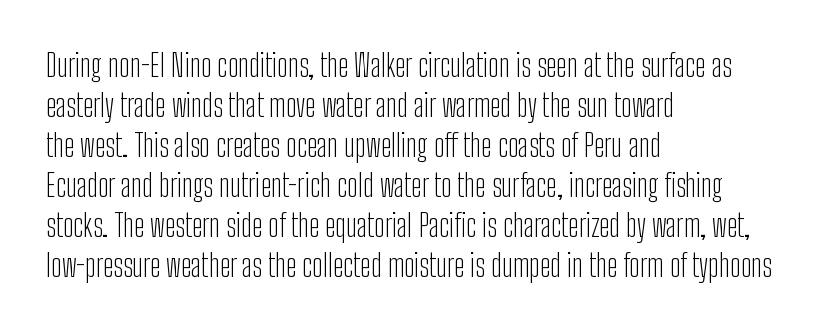
The setting favours the left margin, as ordinary paragraphs usually do. The typeface chosen for these lines omits serifs. Nobody touched the tracking dial on this one. No heavy texture on the line: the type isn't bold. Do the characters align in a grid? No, the font is proportional. Evenly set lines give the paragraph a standard silhouette.
